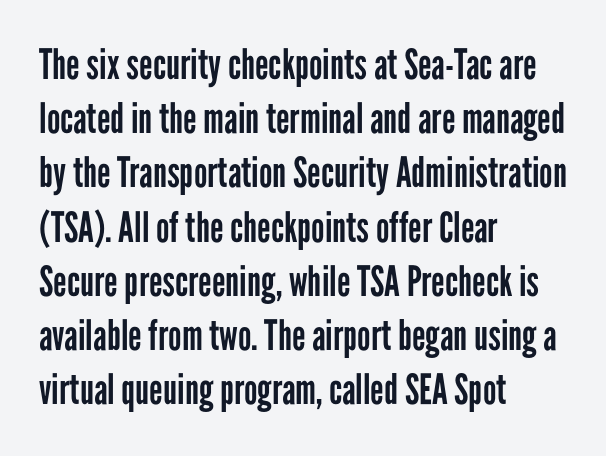
Q: Is the text bold? A: No.
Q: Is the text italic (slanted)? A: No, it is upright.
Q: Is the typeface a serif or a sans-serif typeface? A: Sans-serif.
Q: Is the text underlined? A: No.
Q: How is the paragraph aligned? A: Left-aligned.
Q: Is the spacing between letters normal or unusually wide? A: Normal.
Q: Is the spacing between lines tight, normal or loose? A: Normal.
Q: Width (condensed, normal, or wide)? A: Condensed.
Q: Stroke contrast? A: Low.
Q: x-height? A: Medium.
Q: Monospaced? A: No.
